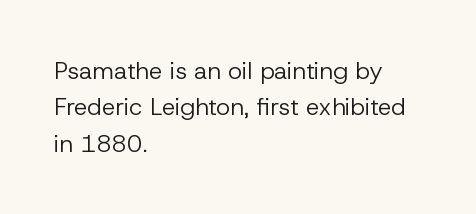
The foot of each line stays bare and open. These lines stack with their left ends in a neat column. Italic: no, the glyphs are upright roman. These lines sit exactly where default settings would place them.
